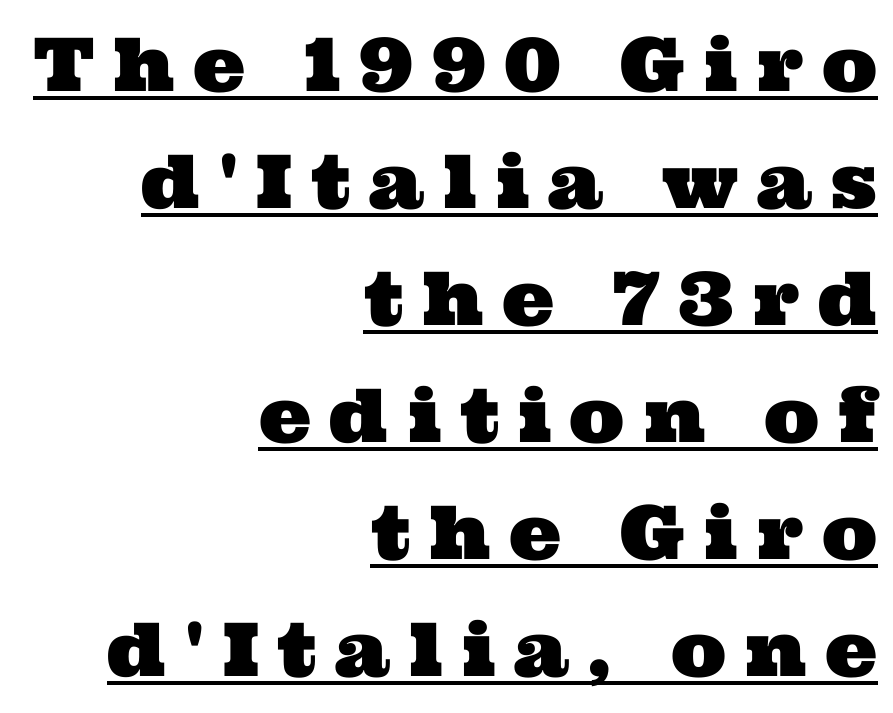
The image shows 74 px wide serif type; set right-aligned, normal line spacing (1.58x), unusually wide letter spacing (+0.25 em), underlined; medium stroke contrast and a medium x-height.
